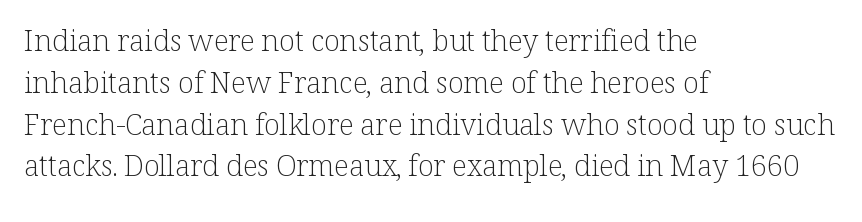
Q: Is the text bold? A: No.
Q: Is the text italic (slanted)? A: No, it is upright.
Q: Is the typeface a serif or a sans-serif typeface? A: Serif.
Q: Is the text underlined? A: No.
Q: How is the paragraph aligned? A: Left-aligned.
Q: Is the spacing between letters normal or unusually wide? A: Normal.
Q: Is the spacing between lines tight, normal or loose? A: Normal.
Q: Width (condensed, normal, or wide)? A: Normal.
Q: Stroke contrast? A: Low.
Q: x-height? A: Medium.
Q: Monospaced? A: No.
